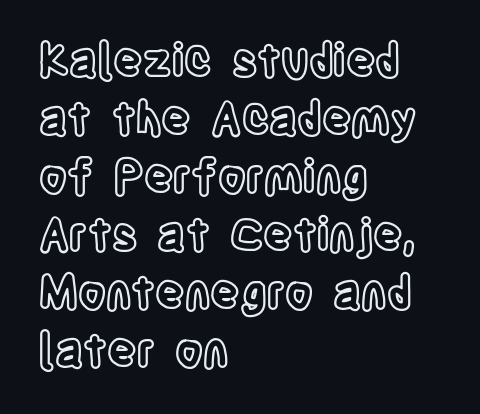
Q: Is the text italic (slanted)? A: No, it is upright.
Q: Is the text underlined? A: No.
Q: How is the paragraph aligned? A: Left-aligned.
Q: Is the spacing between letters normal or unusually wide? A: Normal.
Q: Is the spacing between lines tight, normal or loose? A: Normal.
Q: Width (condensed, normal, or wide)? A: Condensed.
Q: x-height? A: Large.
Q: Monospaced? A: No.
